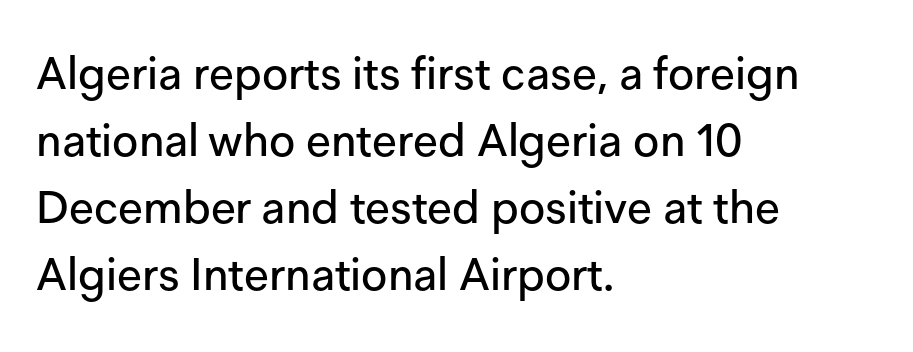
Q: Is the text italic (slanted)? A: No, it is upright.
Q: Is the typeface a serif or a sans-serif typeface? A: Sans-serif.
Q: Is the text underlined? A: No.
Q: How is the paragraph aligned? A: Left-aligned.
Q: Is the spacing between letters normal or unusually wide? A: Normal.
Q: Is the spacing between lines tight, normal or loose? A: Normal.
Q: Width (condensed, normal, or wide)? A: Normal.
Q: Stroke contrast? A: Low.
Q: x-height? A: Medium.
Q: Monospaced? A: No.
